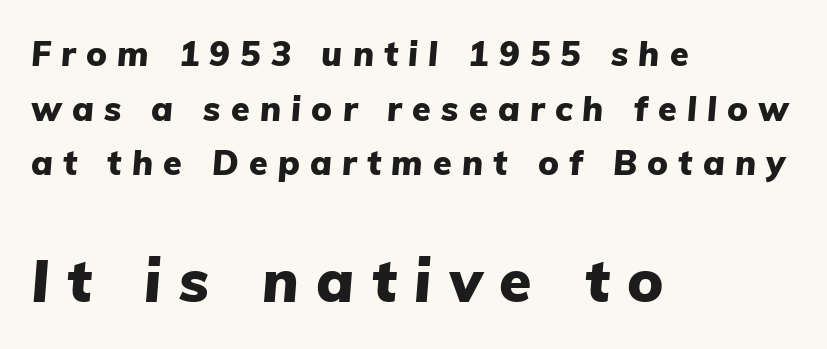
The type is letterspaced generously, with wide tracking. The passage shown is typed in a proportional face where columns would drift. Students, observe: this is what conventionally led text looks like. Honestly, there is no underline to notice here at all. The passage shown leans; its letterforms are oblique.
